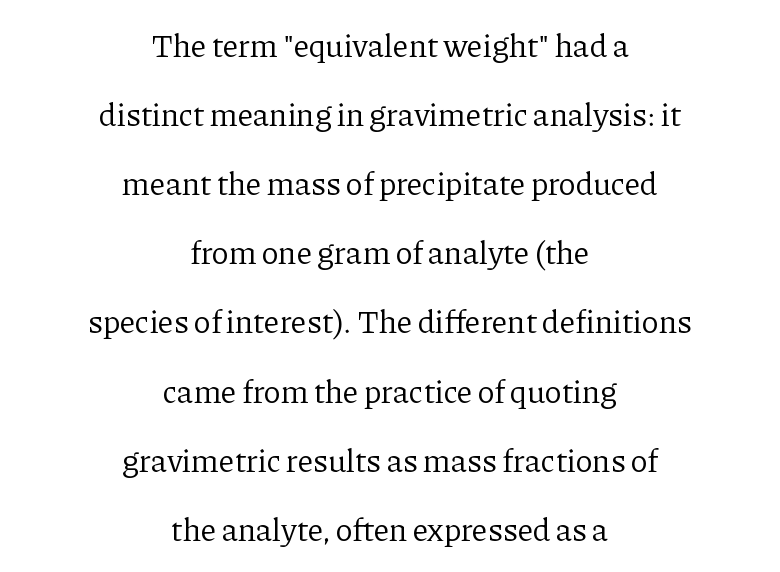
The image shows 32 px regular-weight serif type, upright; set centered, loose line spacing (2.16x), normal letter spacing, not underlined; low stroke contrast and a medium x-height.
